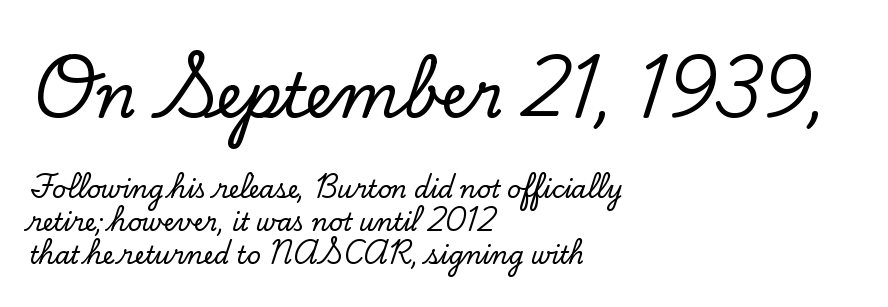
A student would call this left alignment; a typographer would say flush left, rag right. Regarding leading, the lines here are spaced in the standard way. A student would notice the top passage is typeset larger than what follows.
